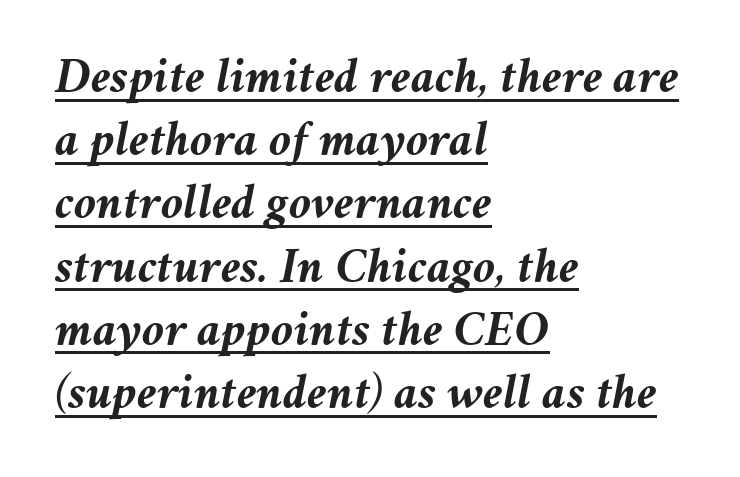
The image shows 51 px semibold type, italic (leaning right); set left-aligned, line spacing 1.24x, normal letter spacing, underlined; medium stroke contrast and a medium x-height.
